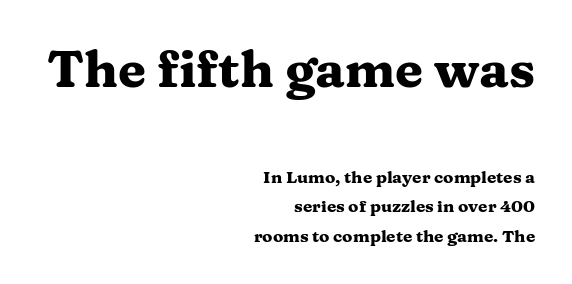
{"serif": "yes", "italic": "no", "bold": "yes", "weight": "heavy", "width": "wide", "stroke_contrast": "medium", "x_height": "medium", "monospaced": "no", "underline": "no", "align": "right", "line_spacing_ratio": 1.73, "letter_spacing": "normal", "letter_spacing_em": 0.0, "larger_block": "first", "size_ratio": 3.0, "glyph_px": 51}
